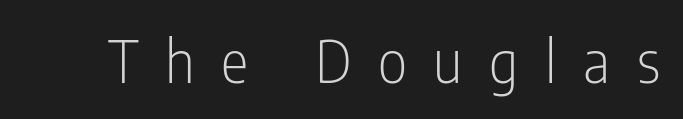
Is there any slant? The stems are plumb. Each word looks stretched out because of the extra space between its letters. Each stroke keeps to a modest, everyday thickness or less. No feet cap the strokes, marking this as sans-serif type.
